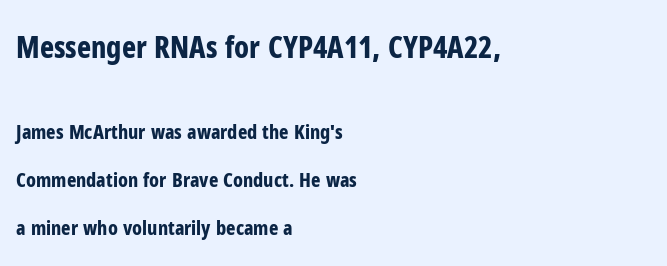
{"serif": "no", "italic": "no", "bold": "yes", "weight": "bold", "width": "condensed", "stroke_contrast": "low", "x_height": "medium", "monospaced": "no", "underline": "no", "align": "left", "line_spacing": "loose", "line_spacing_ratio": 2.38, "letter_spacing": "normal", "letter_spacing_em": 0.0, "larger_block": "first", "size_ratio": 1.5, "glyph_px": 30}
